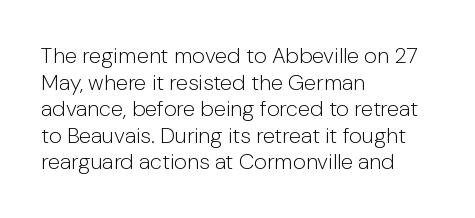
Q: Is the text bold? A: No.
Q: Is the text italic (slanted)? A: No, it is upright.
Q: Is the text underlined? A: No.
Q: How is the paragraph aligned? A: Left-aligned.
Q: Is the spacing between letters normal or unusually wide? A: Normal.
